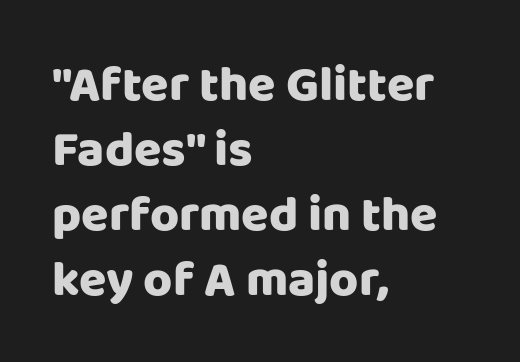
Do the letters lean? They stand straight. Glance below the letters and you will spot only blank space. The font family rendered here belongs to the sans-serif group. You could not count columns in this text — the font is proportionally spaced. Vertical spacing — default.
